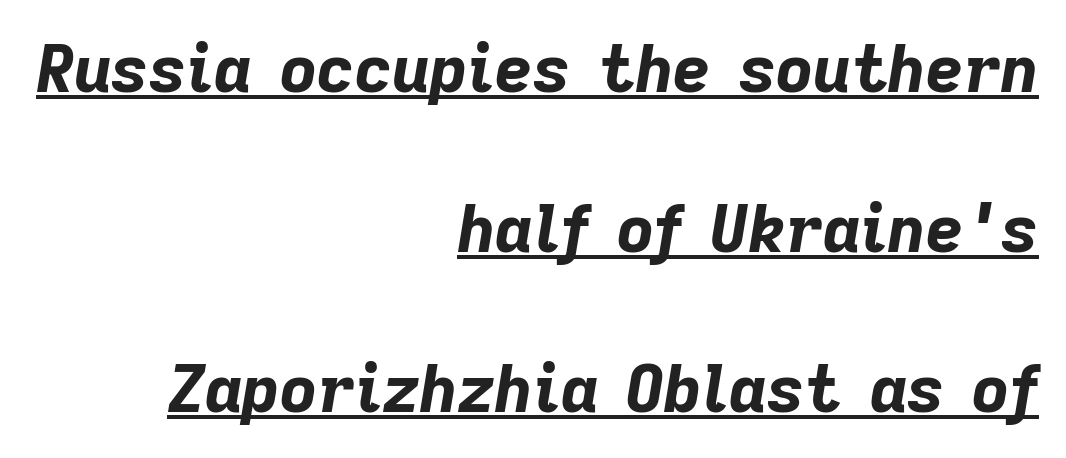
{"italic": "yes", "lean": "right", "slant_degrees": 9, "bold": "yes", "weight": "bold", "width": "normal", "stroke_contrast": "low", "x_height": "medium", "monospaced": "no", "underline": "yes", "align": "right", "line_spacing": "loose", "line_spacing_ratio": 2.46, "letter_spacing": "normal", "letter_spacing_em": 0.0, "glyph_px": 65}
